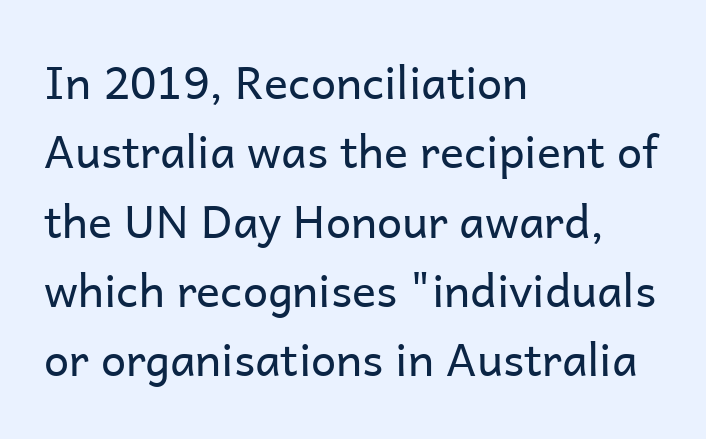
The image shows 45 px regular-weight sans-serif type, upright; set left-aligned, normal line spacing (1.54x), normal letter spacing, not underlined; low stroke contrast and a medium x-height.
